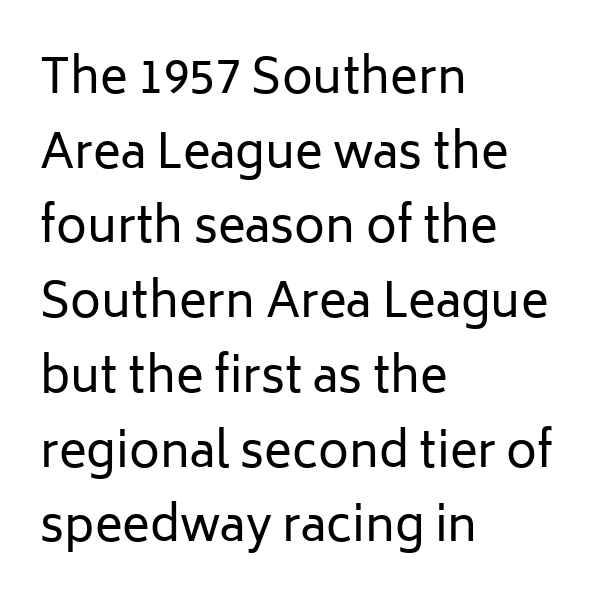
{"serif": "no", "italic": "no", "bold": "no", "weight": "regular", "width": "normal", "stroke_contrast": "low", "x_height": "medium", "monospaced": "no", "underline": "no", "align": "left", "line_spacing": "normal", "line_spacing_ratio": 1.59, "letter_spacing": "normal", "letter_spacing_em": 0.0, "glyph_px": 47}
